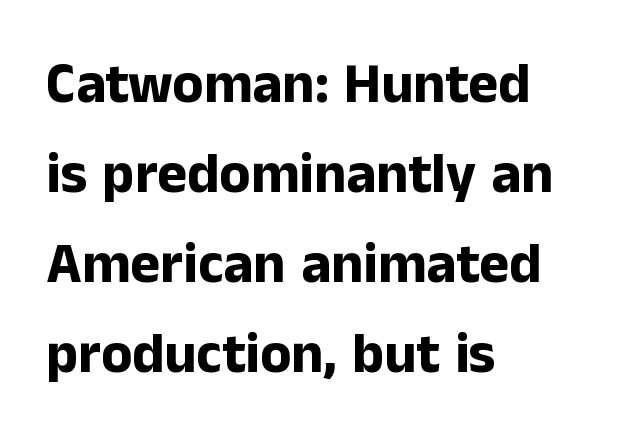
Notice how the stems are strictly vertical — no italics here. Interline gaps are of average width in this sample. Nothing sits at the stroke ends, so this counts as sans-serif. This sample has the flowing, uneven cadence of proportional lettering. These lines stack with their left ends in a neat column. Here the glyphs are tracked normally, forming tight word shapes.
